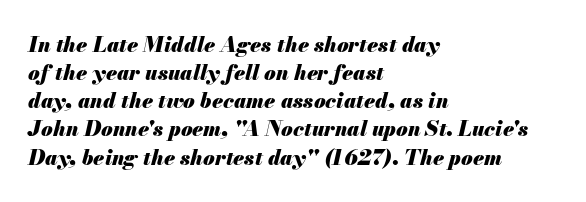
On the weight axis this lands at bold, roughly 700. If you measured baseline to baseline, you'd find a middling distance. The horizontal fit of the characters is conventional and even. Check the space under the baseline: it is left empty. Compared with ordinary roman type, these characters are visibly tilted.
